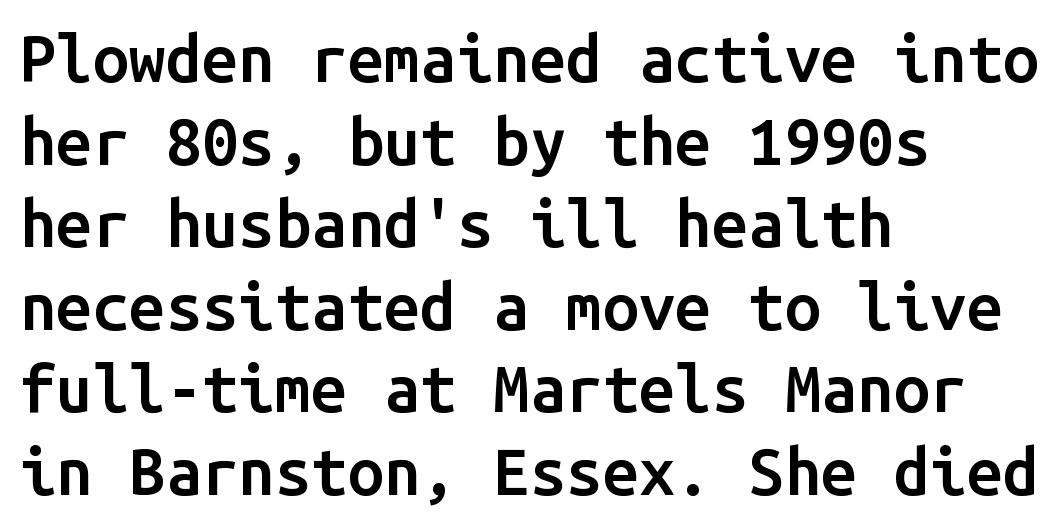
The passage shown is not underscored anywhere. As a designer I'd log this as weight 600, semibold. Does the lettering tilt? It doesn't — this is upright. Quick note: interline space is typical. Nothing unusual about the tracking: characters are spaced as the font intends. The text was rendered using a sans face with plain stroke endings.
